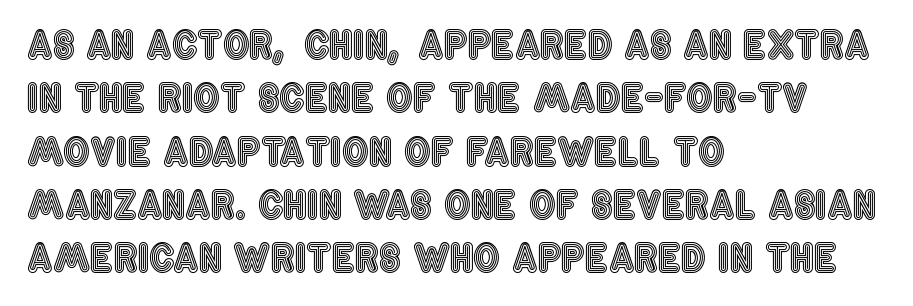
The baseline area is clear. This rendering uses left alignment, leaving the right contour irregular. How are the letters spaced? Ordinarily, with no added tracking. A typesetter would call this proportional, since set widths differ per character.
